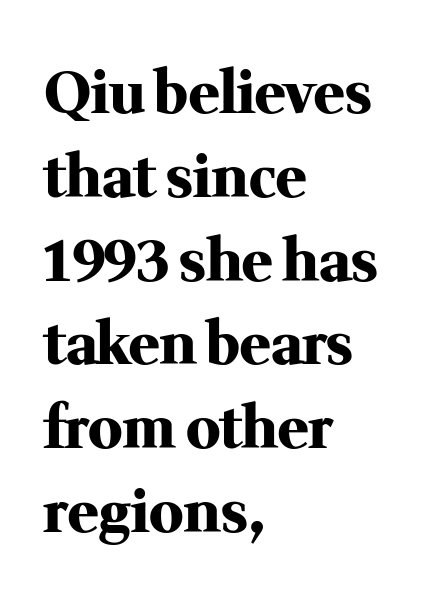
The image shows 57 px heavy serif type, upright; set left-aligned, normal line spacing (1.47x), normal letter spacing, not underlined; medium stroke contrast and a medium x-height.
